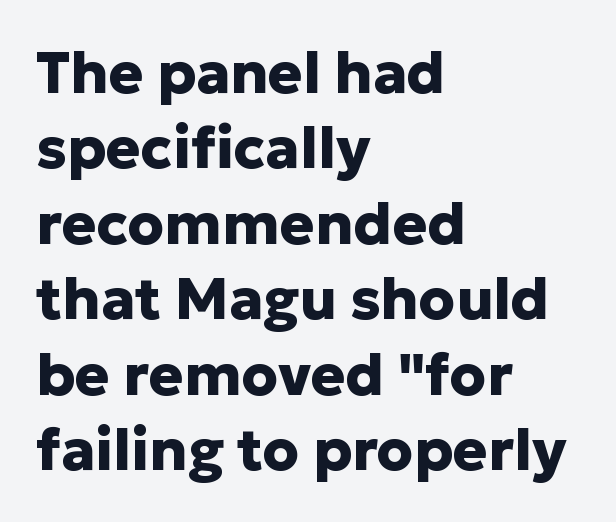
The image shows 58 px heavy sans-serif type, upright; set left-aligned, normal line spacing (1.3x), normal letter spacing, not underlined; low stroke contrast and a medium x-height.
